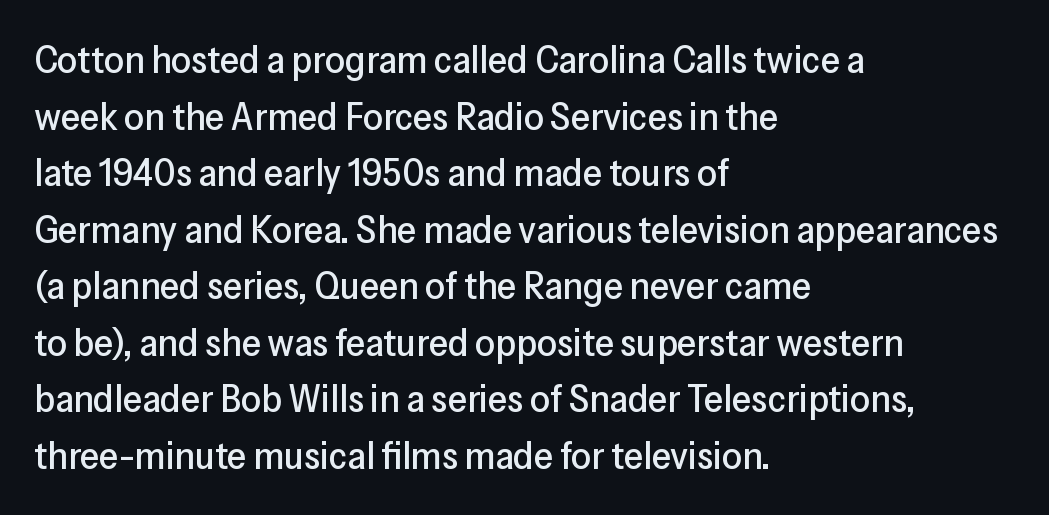
The image shows 39 px sans-serif type, upright; set left-aligned, normal line spacing (1.45x), normal letter spacing, not underlined; low stroke contrast and a medium x-height.
